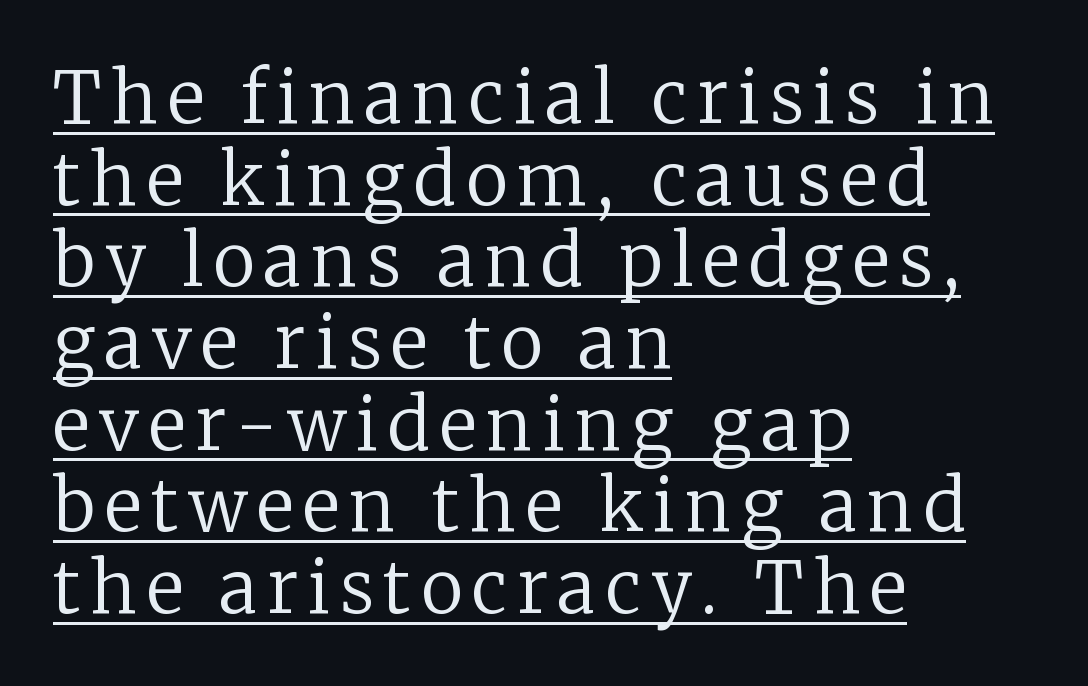
Q: Is the text bold? A: No.
Q: Is the text italic (slanted)? A: No, it is upright.
Q: Is the typeface a serif or a sans-serif typeface? A: Serif.
Q: Is the text underlined? A: Yes.
Q: How is the paragraph aligned? A: Left-aligned.
Q: Is the spacing between lines tight, normal or loose? A: Tight.
Q: Width (condensed, normal, or wide)? A: Normal.
Q: Stroke contrast? A: Low.
Q: x-height? A: Medium.
Q: Monospaced? A: No.
